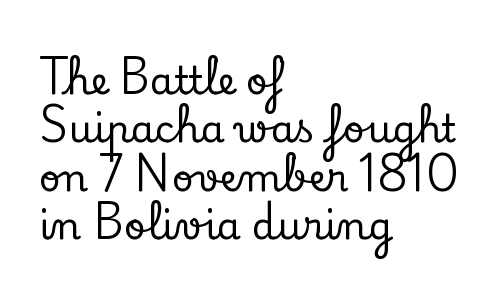
Q: Is the text italic (slanted)? A: No, it is upright.
Q: Is the text underlined? A: No.
Q: How is the paragraph aligned? A: Left-aligned.
Q: Is the spacing between letters normal or unusually wide? A: Normal.
Q: Is the spacing between lines tight, normal or loose? A: Normal.
Q: Width (condensed, normal, or wide)? A: Normal.
Q: Stroke contrast? A: Low.
Q: x-height? A: Small.
Q: Monospaced? A: No.
